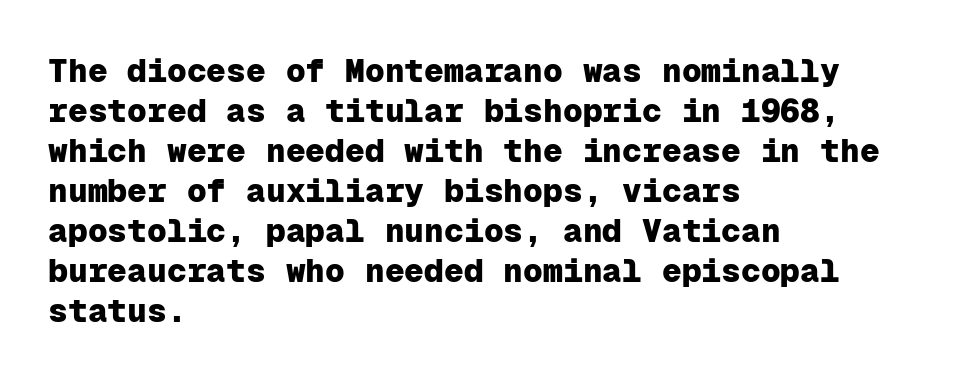
{"serif": "no", "italic": "no", "bold": "yes", "weight": "heavy", "width": "normal", "stroke_contrast": "low", "x_height": "medium", "monospaced": "yes", "underline": "no", "align": "left", "line_spacing_ratio": 1.21, "letter_spacing": "normal", "letter_spacing_em": 0.0, "glyph_px": 33}
